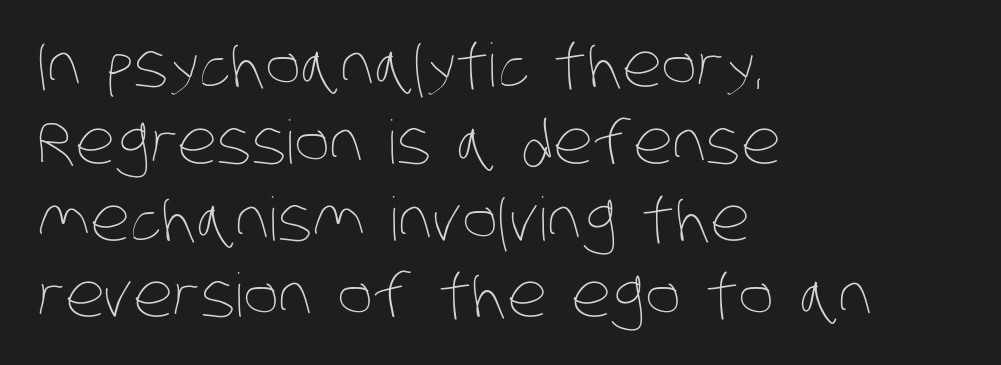
The image shows 60 px thin, condensed type; set left-aligned, normal line spacing (1.28x), normal letter spacing, not underlined; low stroke contrast and a large x-height.
